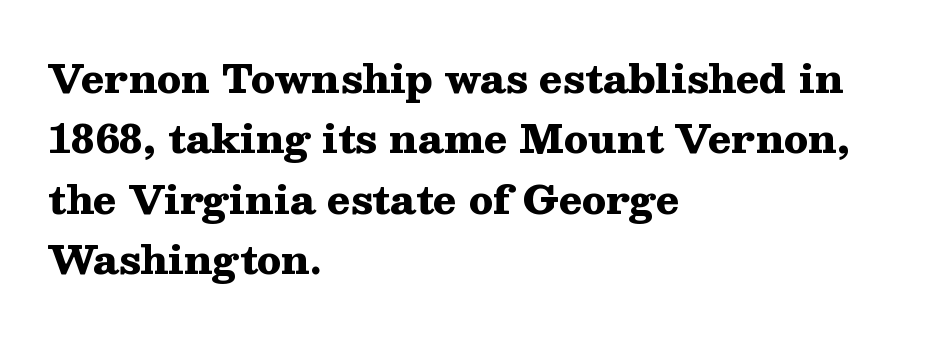
Old-style or modern, the face here clearly has serifs. Anything drawn beneath the words? Only blank space. Weight check: bold — yes, fully. Does extra space separate the letters? No, they use regular spacing. Is this a fixed-width face? No — the glyphs have proportional, varying widths. Each new line begins a customary step beneath the previous one.
